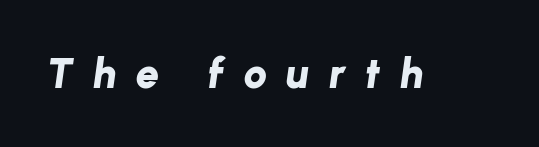
Descenders are the only things crossing below the line. The lettering tilts uniformly, giving the passage an italic look. Each letter keeps its own natural width here, so spacing adapts to shape. The sample has been set heavy, in full bold. There is plenty of visible air inserted between adjacent glyphs.
